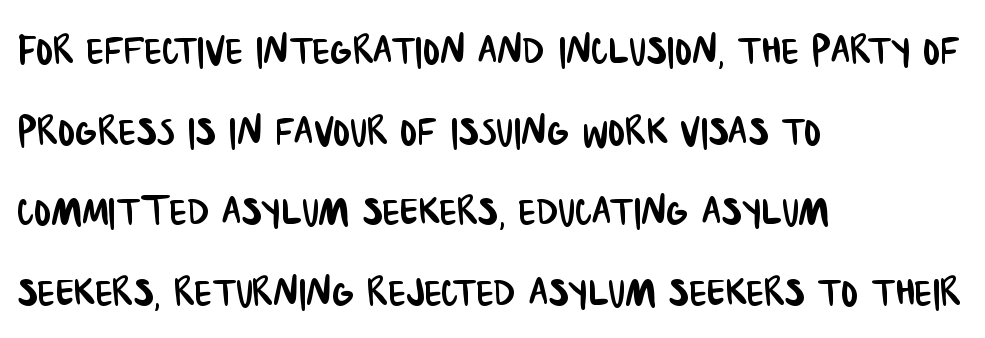
Q: Is the typeface a serif or a sans-serif typeface? A: Sans-serif.
Q: Is the text underlined? A: No.
Q: How is the paragraph aligned? A: Left-aligned.
Q: Is the spacing between letters normal or unusually wide? A: Normal.
Q: Is the spacing between lines tight, normal or loose? A: Normal.
Q: Width (condensed, normal, or wide)? A: Condensed.
Q: Stroke contrast? A: Low.
Q: x-height? A: Large.
Q: Monospaced? A: No.
